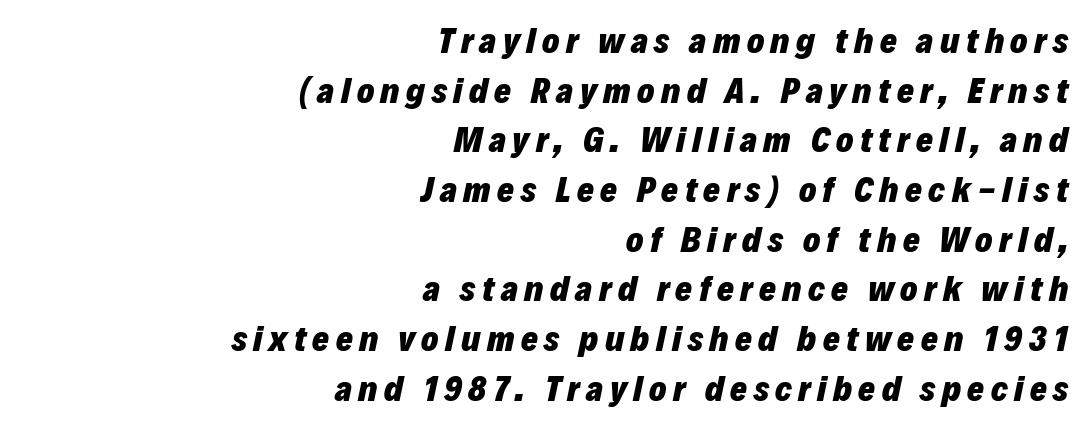
The image shows 36 px heavy type, italic (leaning right); set right-aligned, normal line spacing (1.38x), not underlined; low stroke contrast and a medium x-height.
